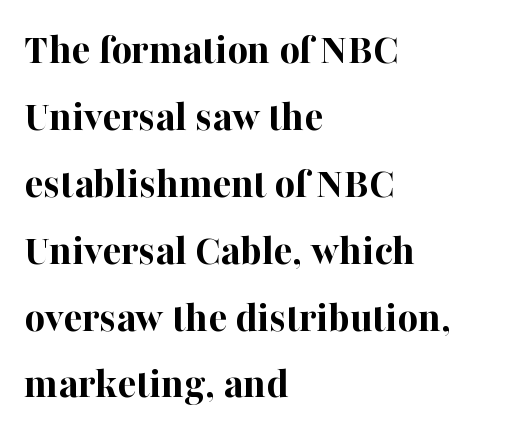
{"serif": "yes", "italic": "no", "bold": "yes", "weight": "bold", "width": "normal", "stroke_contrast": "high", "x_height": "medium", "monospaced": "no", "underline": "no", "align": "left", "line_spacing": "normal", "line_spacing_ratio": 1.52, "letter_spacing": "normal", "letter_spacing_em": 0.0, "glyph_px": 44}
